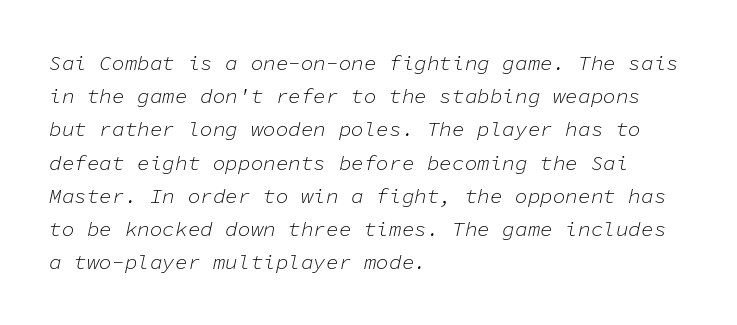
Q: Is the text bold? A: No.
Q: Is the text italic (slanted)? A: Yes, it leans right by about 11 degrees.
Q: Is the text underlined? A: No.
Q: How is the paragraph aligned? A: Left-aligned.
Q: Is the spacing between letters normal or unusually wide? A: Normal.
Q: Is the spacing between lines tight, normal or loose? A: Normal.
